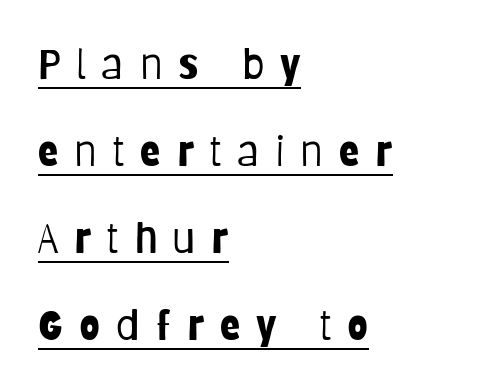
Tracking value appears strongly positive — letters spread wide. The rendering uses natural spacing where letterforms have individual widths. The setting favours the left margin, as ordinary paragraphs usually do. Underline: present.
